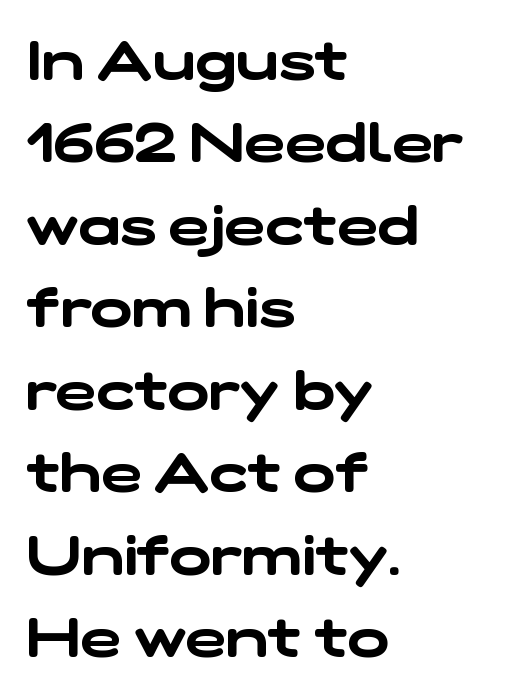
{"serif": "no", "width": "wide", "stroke_contrast": "low", "x_height": "medium", "monospaced": "no", "underline": "no", "align": "left", "line_spacing": "normal", "line_spacing_ratio": 1.5, "letter_spacing": "normal", "letter_spacing_em": 0.0, "glyph_px": 55}
